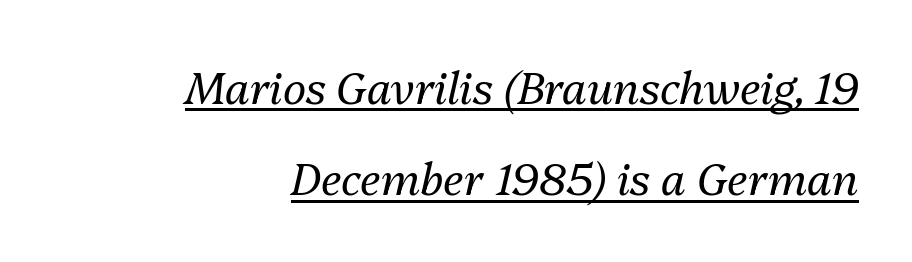
The image shows 44 px regular-weight type, italic (leaning right); set right-aligned, loose line spacing (2.07x), normal letter spacing, underlined; medium stroke contrast and a medium x-height.
